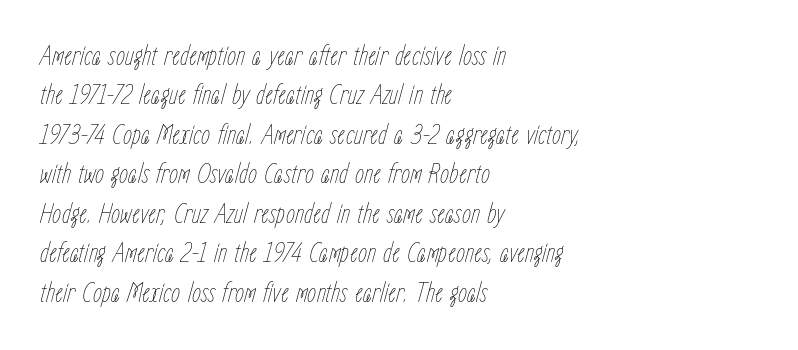
Q: Is the text bold? A: No.
Q: Is the text italic (slanted)? A: Yes, it leans right by about 15 degrees.
Q: Is the text underlined? A: No.
Q: How is the paragraph aligned? A: Left-aligned.
Q: Is the spacing between letters normal or unusually wide? A: Normal.
Q: Is the spacing between lines tight, normal or loose? A: Normal.
Q: Width (condensed, normal, or wide)? A: Condensed.
Q: Stroke contrast? A: Low.
Q: x-height? A: Medium.
Q: Monospaced? A: No.
